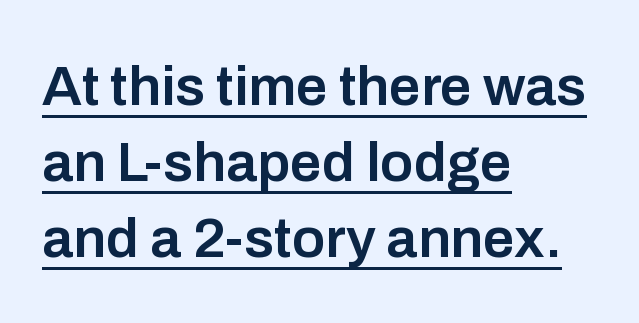
What weight is shown? A semibold, between regular and bold. Posture: straight, roman, zero tilt. The face used here is proportionally spaced, like ordinary book or web type. The sample's only ornament is a line tracing under the words. Students, observe: this is what conventionally led text looks like. The type family on display is of the sans-serif kind.
